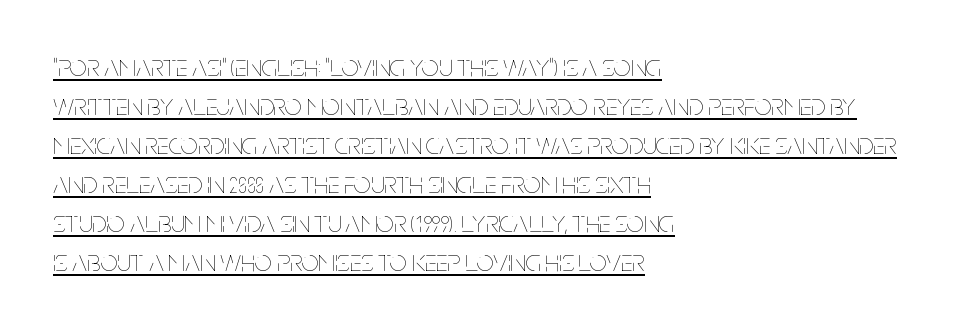
Q: Is the text bold? A: No.
Q: Is the text italic (slanted)? A: No, it is upright.
Q: Is the text underlined? A: Yes.
Q: How is the paragraph aligned? A: Left-aligned.
Q: Is the spacing between letters normal or unusually wide? A: Normal.
Q: Is the spacing between lines tight, normal or loose? A: Normal.
Q: Width (condensed, normal, or wide)? A: Condensed.
Q: Stroke contrast? A: Low.
Q: x-height? A: Large.
Q: Monospaced? A: No.
